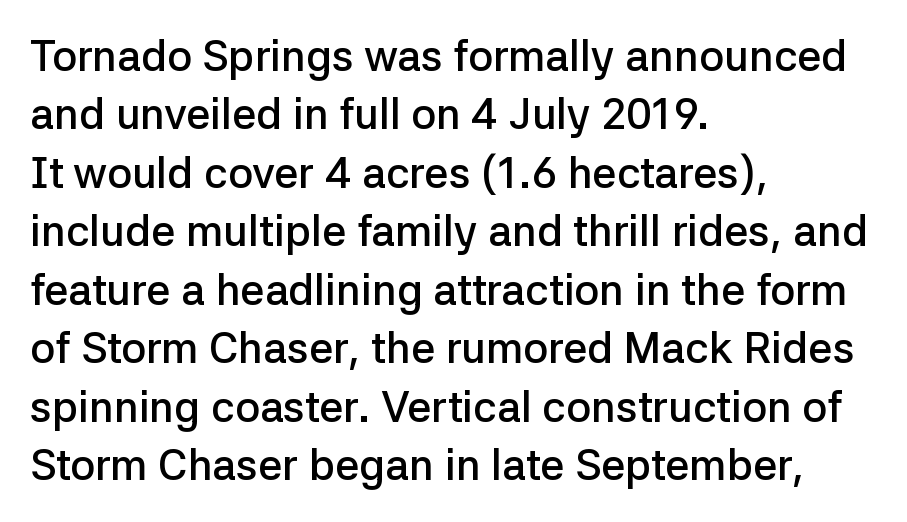
Is the type bold? Partly — it's a semibold, heavier than regular but not fully bold. Spacing verdict: proportional, widths tailored to each character. Words appear dense and cohesive because spacing is normal. If you measured baseline to baseline, you'd find a middling distance. A bare baseline throughout the passage. Caption: multi-line text, flush left, ragged right.
